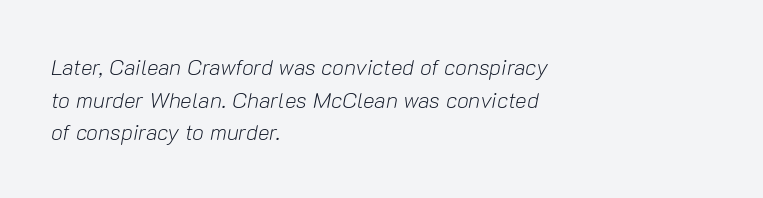
Q: Is the text bold? A: No.
Q: Is the text italic (slanted)? A: Yes, it leans right by about 10 degrees.
Q: Is the text underlined? A: No.
Q: How is the paragraph aligned? A: Left-aligned.
Q: Is the spacing between letters normal or unusually wide? A: Normal.
Q: Is the spacing between lines tight, normal or loose? A: Normal.
